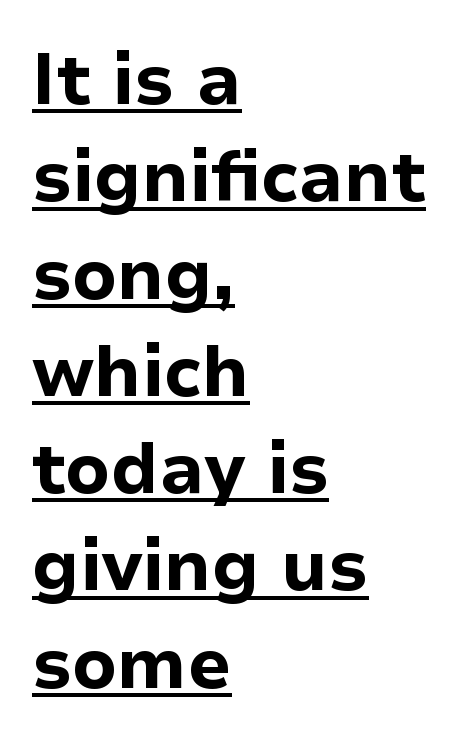
Q: Is the text bold? A: Yes.
Q: Is the text italic (slanted)? A: No, it is upright.
Q: Is the typeface a serif or a sans-serif typeface? A: Sans-serif.
Q: Is the text underlined? A: Yes.
Q: How is the paragraph aligned? A: Left-aligned.
Q: Is the spacing between letters normal or unusually wide? A: Normal.
Q: Is the spacing between lines tight, normal or loose? A: Normal.
Q: Width (condensed, normal, or wide)? A: Normal.
Q: Stroke contrast? A: Low.
Q: x-height? A: Medium.
Q: Monospaced? A: No.
